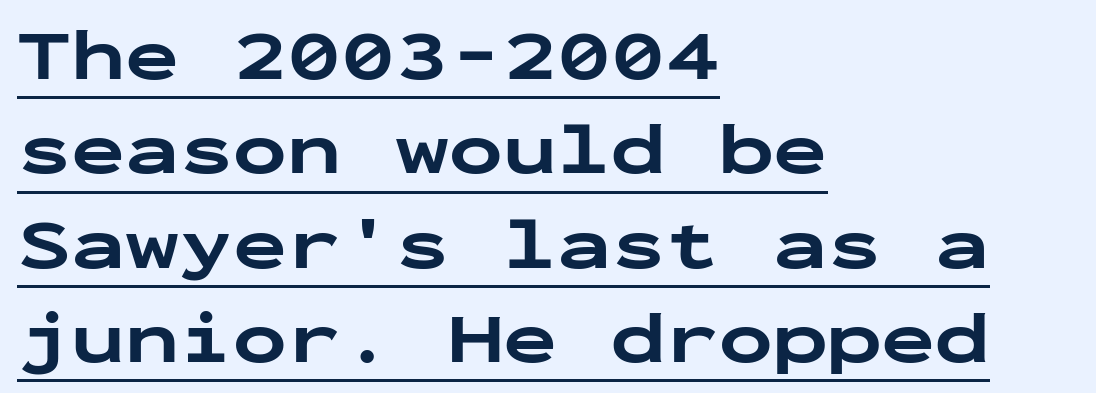
Q: Is the text bold? A: Yes.
Q: Is the text italic (slanted)? A: No, it is upright.
Q: Is the typeface a serif or a sans-serif typeface? A: Sans-serif.
Q: Is the text underlined? A: Yes.
Q: How is the paragraph aligned? A: Left-aligned.
Q: Is the spacing between letters normal or unusually wide? A: Normal.
Q: Is the spacing between lines tight, normal or loose? A: Normal.
Q: Width (condensed, normal, or wide)? A: Wide.
Q: Stroke contrast? A: Low.
Q: x-height? A: Medium.
Q: Monospaced? A: Yes.
